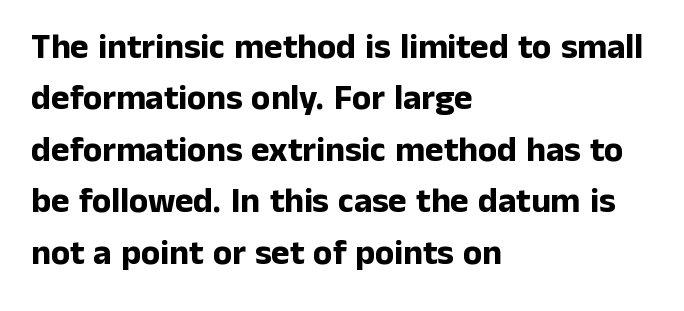
Q: Is the text bold? A: Yes.
Q: Is the text italic (slanted)? A: No, it is upright.
Q: Is the typeface a serif or a sans-serif typeface? A: Sans-serif.
Q: Is the text underlined? A: No.
Q: How is the paragraph aligned? A: Left-aligned.
Q: Is the spacing between letters normal or unusually wide? A: Normal.
Q: Is the spacing between lines tight, normal or loose? A: Normal.
Q: Width (condensed, normal, or wide)? A: Normal.
Q: Stroke contrast? A: Low.
Q: x-height? A: Medium.
Q: Monospaced? A: No.
